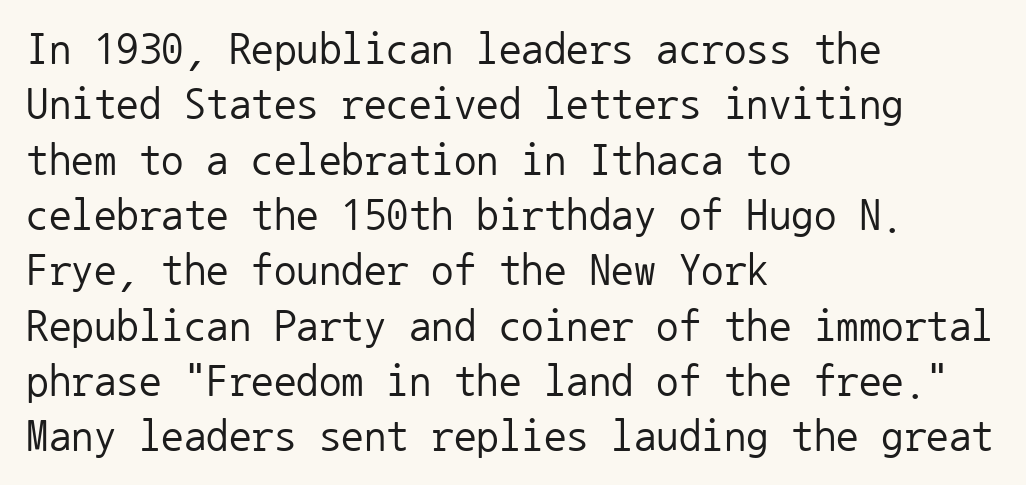
Q: Is the text bold? A: No.
Q: Is the text italic (slanted)? A: No, it is upright.
Q: Is the typeface a serif or a sans-serif typeface? A: Sans-serif.
Q: Is the text underlined? A: No.
Q: How is the paragraph aligned? A: Left-aligned.
Q: Is the spacing between letters normal or unusually wide? A: Normal.
Q: Width (condensed, normal, or wide)? A: Normal.
Q: Stroke contrast? A: Low.
Q: x-height? A: Medium.
Q: Monospaced? A: Yes.
